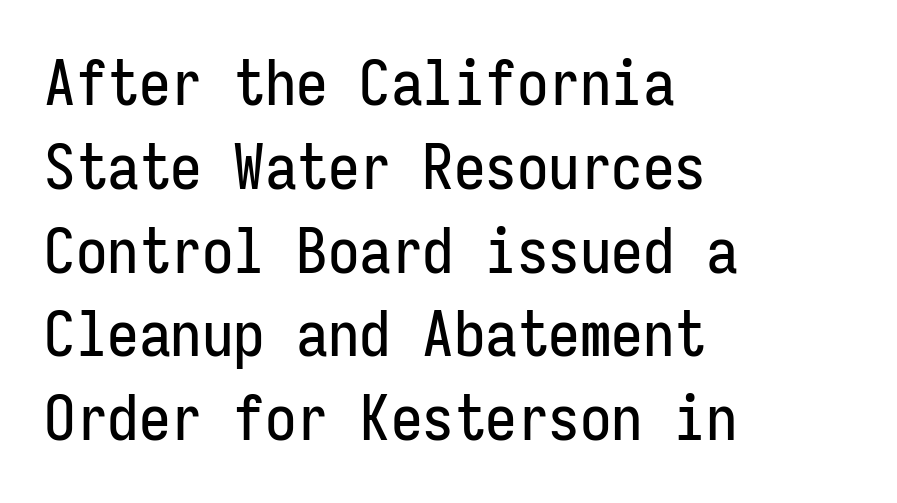
The image shows 63 px condensed sans-serif type, upright, monospaced; set left-aligned, normal line spacing (1.33x), normal letter spacing, not underlined; low stroke contrast and a medium x-height.
